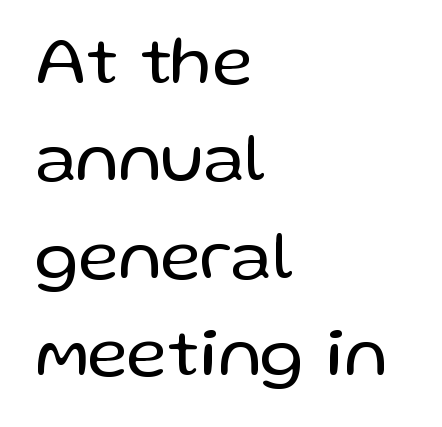
The image shows 70 px regular-weight sans-serif type, upright; set left-aligned, normal line spacing (1.39x), normal letter spacing, not underlined; low stroke contrast and a medium x-height.
